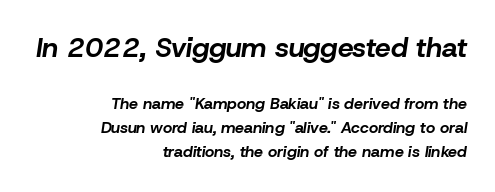
The face used here has a pronounced slope to its letters. Does the leading feel generous? No, just average. Each row of text sits above clean, open space. Stroke thickness is high; the sample reads as a true bold. Alignment: flush right.
